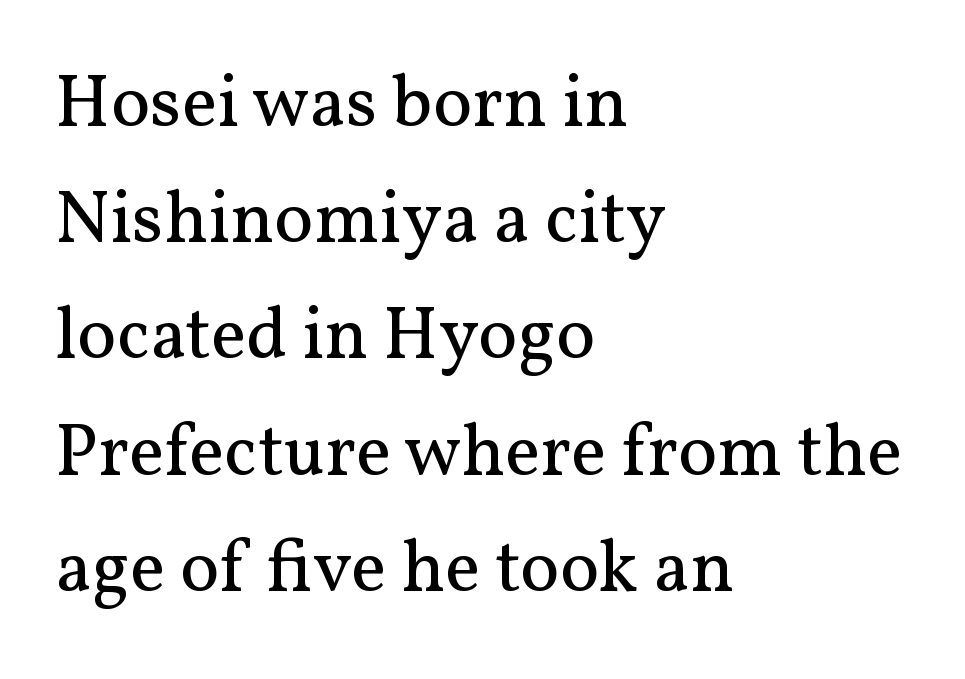
The image shows 74 px regular-weight serif type, upright; set left-aligned, normal line spacing (1.57x), normal letter spacing, not underlined; medium stroke contrast and a medium x-height.
